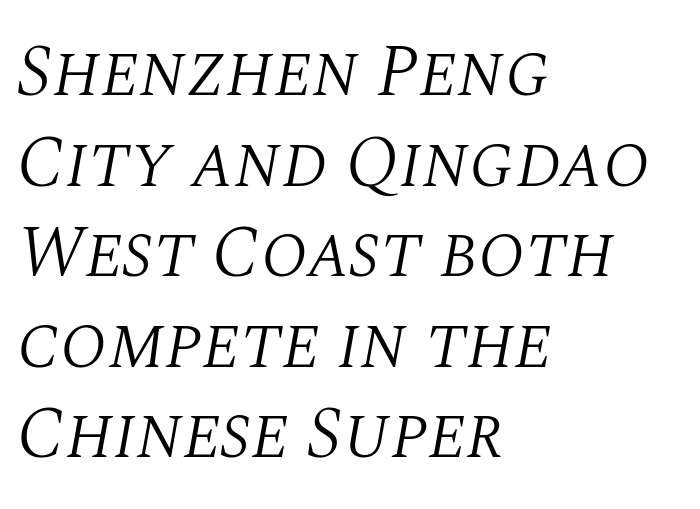
{"serif": "yes", "italic": "yes", "lean": "right", "slant_degrees": 10, "bold": "no", "weight": "light", "width": "normal", "stroke_contrast": "medium", "x_height": "large", "monospaced": "no", "underline": "no", "align": "left", "line_spacing_ratio": 1.24, "letter_spacing": "normal", "letter_spacing_em": 0.0, "glyph_px": 73}
